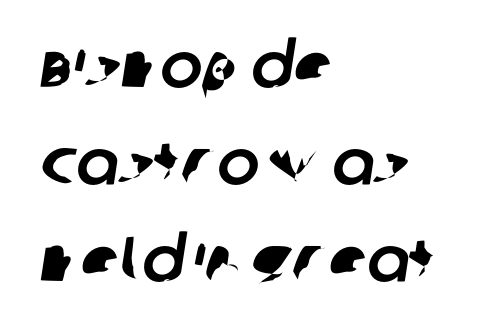
Glyph-to-glyph distance matches everyday printed text. The passage shown is typeset with a sans-serif family. This sample has the flowing, uneven cadence of proportional lettering. Horizontal alignment here is leftward, the default for most running prose. Lines of text with bare space underneath.
